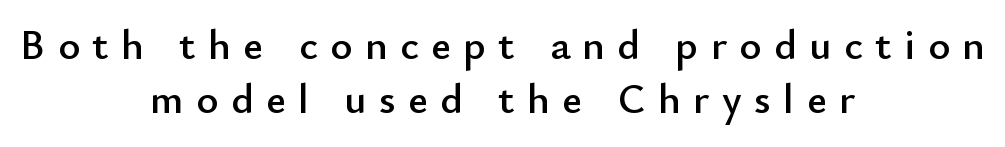
The image shows 42 px sans-serif type, upright; set centered, normal line spacing (1.29x), unusually wide letter spacing (+0.3 em), not underlined; low stroke contrast and a small x-height.
